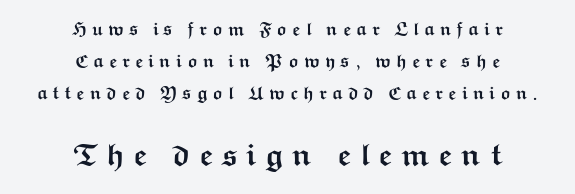
{"serif": "no", "italic": "no", "bold": "yes", "weight": "semibold", "width": "wide", "stroke_contrast": "medium", "x_height": "medium", "monospaced": "no", "underline": "no", "align": "center", "line_spacing_ratio": 1.79, "letter_spacing": "wide", "letter_spacing_em": 0.27, "larger_block": "second", "size_ratio": 1.72, "glyph_px": 31}
